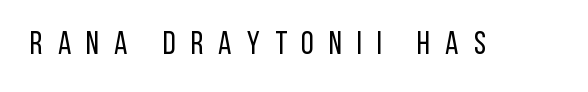
Q: Is the text bold? A: No.
Q: Is the text italic (slanted)? A: No, it is upright.
Q: Is the typeface a serif or a sans-serif typeface? A: Sans-serif.
Q: Is the text underlined? A: No.
Q: Is the spacing between letters normal or unusually wide? A: Unusually wide.
Q: Width (condensed, normal, or wide)? A: Condensed.
Q: Stroke contrast? A: Low.
Q: x-height? A: Large.
Q: Monospaced? A: No.
